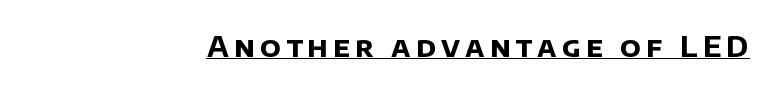
The image shows 28 px bold sans-serif type; set underlined; low stroke contrast and a large x-height.
